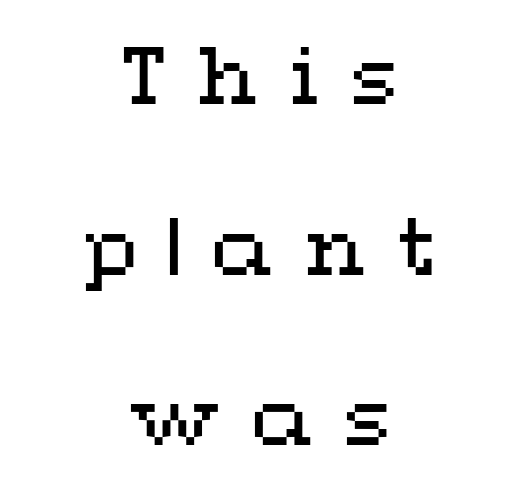
Q: Is the text bold? A: No.
Q: Is the text italic (slanted)? A: No, it is upright.
Q: Is the text underlined? A: No.
Q: How is the paragraph aligned? A: Centered.
Q: Is the spacing between letters normal or unusually wide? A: Unusually wide.
Q: Is the spacing between lines tight, normal or loose? A: Loose.
Q: Width (condensed, normal, or wide)? A: Wide.
Q: Stroke contrast? A: Medium.
Q: x-height? A: Medium.
Q: Monospaced? A: No.
